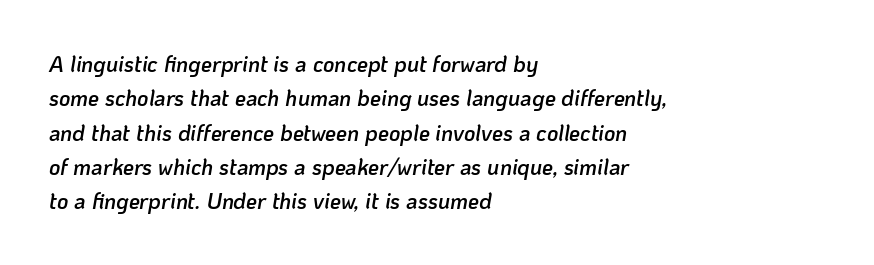
Q: Is the text bold? A: Semi-bold.
Q: Is the text italic (slanted)? A: Yes, it leans right by about 10 degrees.
Q: Is the text underlined? A: No.
Q: How is the paragraph aligned? A: Left-aligned.
Q: Is the spacing between letters normal or unusually wide? A: Normal.
Q: Is the spacing between lines tight, normal or loose? A: Normal.
